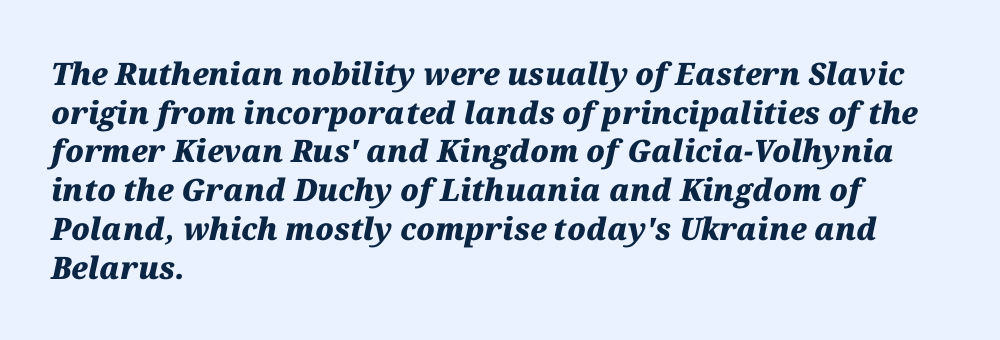
{"italic": "yes", "lean": "right", "slant_degrees": 12, "bold": "yes", "weight": "heavy", "width": "normal", "stroke_contrast": "medium", "x_height": "medium", "monospaced": "no", "underline": "no", "align": "left", "line_spacing": "normal", "line_spacing_ratio": 1.25, "letter_spacing": "normal", "letter_spacing_em": 0.0, "glyph_px": 31}
